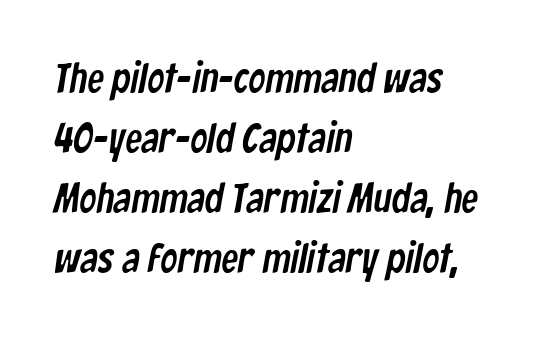
The image shows 42 px condensed sans-serif type; set left-aligned, normal line spacing (1.43x), normal letter spacing, not underlined; low stroke contrast and a medium x-height.
